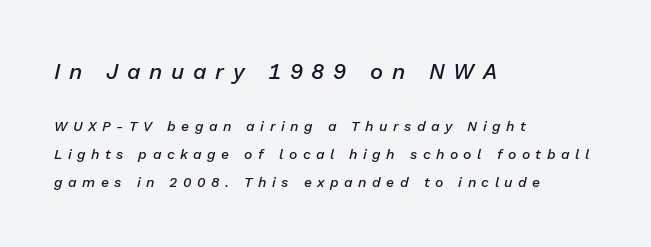
Q: Is the text bold? A: Semi-bold.
Q: Is the text italic (slanted)? A: Yes, it leans right by about 13 degrees.
Q: Is the text underlined? A: No.
Q: How is the paragraph aligned? A: Left-aligned.
Q: Is the spacing between letters normal or unusually wide? A: Unusually wide.
Q: Is the spacing between lines tight, normal or loose? A: Loose.
Q: Which block of text is set in a larger size, the first (top) or the second (bottom)? A: The first (top) one.
